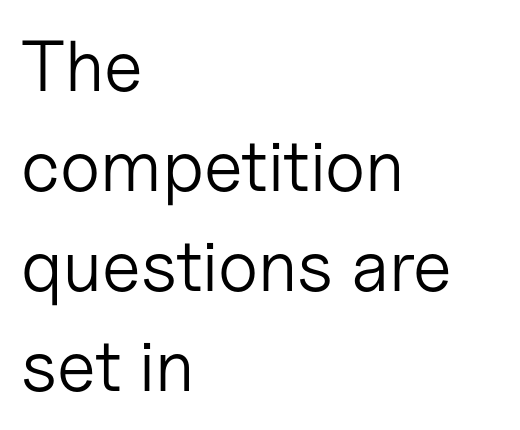
Q: Is the text bold? A: No.
Q: Is the text italic (slanted)? A: No, it is upright.
Q: Is the typeface a serif or a sans-serif typeface? A: Sans-serif.
Q: Is the text underlined? A: No.
Q: How is the paragraph aligned? A: Left-aligned.
Q: Is the spacing between letters normal or unusually wide? A: Normal.
Q: Is the spacing between lines tight, normal or loose? A: Normal.
Q: Width (condensed, normal, or wide)? A: Normal.
Q: Stroke contrast? A: Low.
Q: x-height? A: Medium.
Q: Monospaced? A: No.
